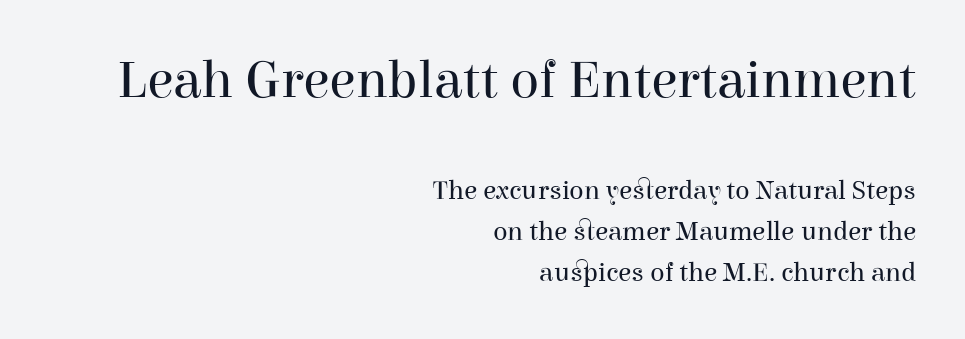
Each new line begins a customary step beneath the previous one. The rendering uses natural spacing where letterforms have individual widths. Posture: straight, roman, zero tilt. I'd call this a serif setting — the letters wear small feet.
